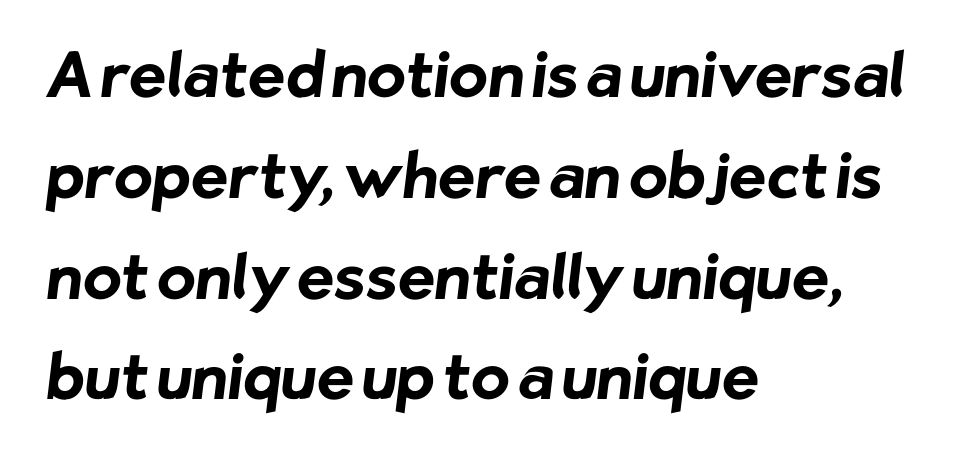
The image shows 63 px bold sans-serif type; set left-aligned, normal line spacing (1.6x), normal letter spacing, not underlined; low stroke contrast and a medium x-height.
